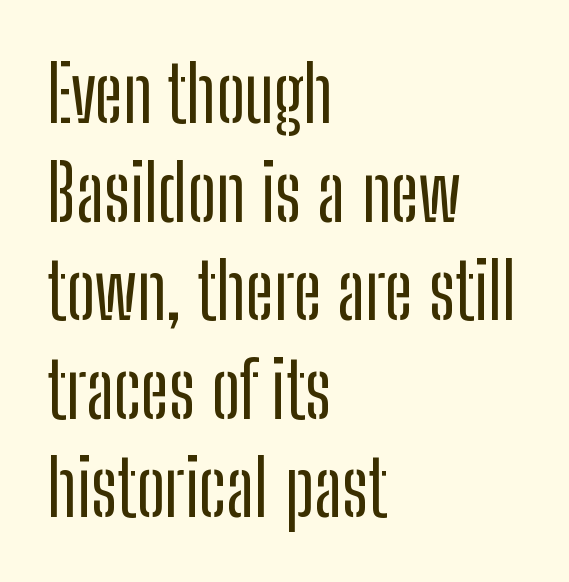
{"serif": "no", "italic": "no", "width": "condensed", "stroke_contrast": "low", "x_height": "medium", "monospaced": "no", "underline": "no", "align": "left", "line_spacing": "normal", "line_spacing_ratio": 1.28, "letter_spacing": "normal", "letter_spacing_em": 0.0, "glyph_px": 77}
